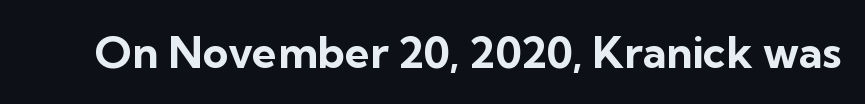
The image shows 44 px bold sans-serif type, upright; set normal letter spacing, not underlined; low stroke contrast and a medium x-height.
